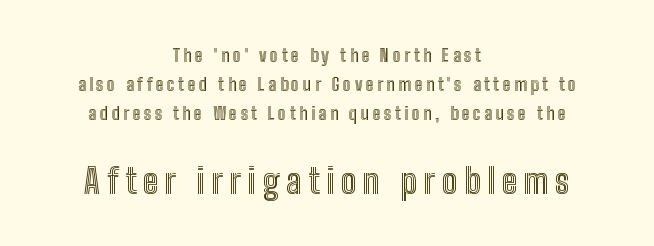
Spacing verdict: proportional, widths tailored to each character. Bigger letters appear in the bottom chunk; the top chunk is reduced. Designer's note — italics off, roman on. Compared with typical paragraphs, the rows here are spaced about the same.
